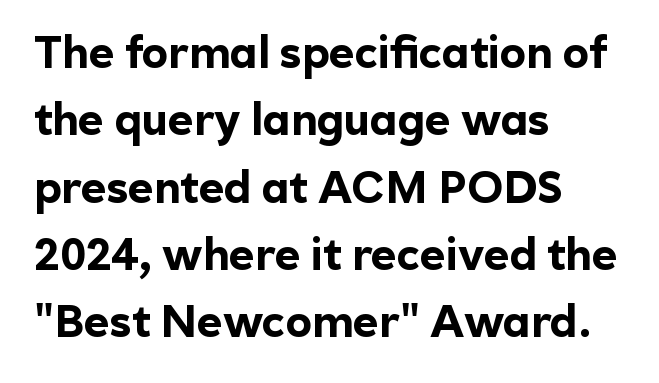
{"serif": "no", "italic": "no", "bold": "yes", "weight": "bold", "width": "normal", "x_height": "medium", "monospaced": "no", "underline": "no", "align": "left", "line_spacing": "normal", "line_spacing_ratio": 1.53, "letter_spacing": "normal", "letter_spacing_em": 0.0, "glyph_px": 44}
